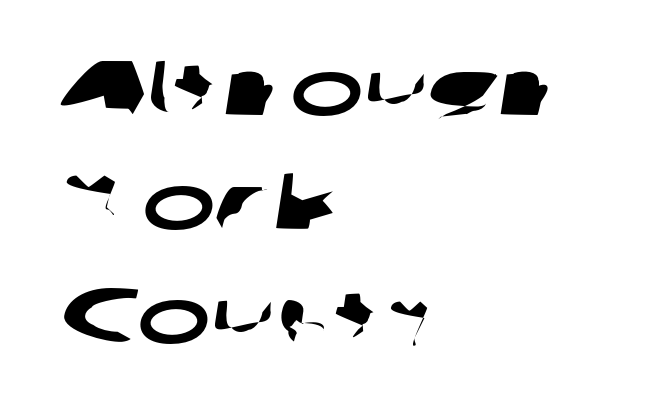
Looks like regular typesetting: each glyph gets only the width it needs. In terms of letterform style, serifs are entirely absent. The rendering keeps characters at their native spacing. Type without underlining. Compared with typical paragraphs, the rows here are spaced about the same.
